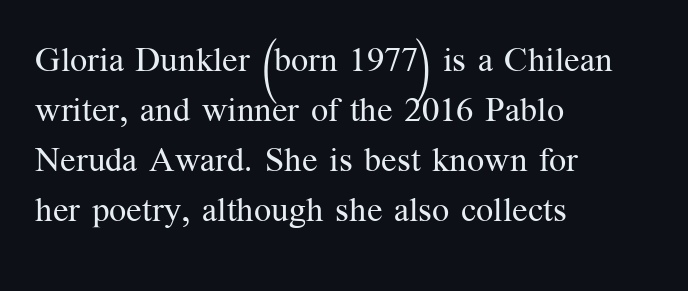
The image shows 34 px regular-weight serif type, upright; set left-aligned, normal line spacing (1.47x), normal letter spacing, not underlined; medium stroke contrast and a medium x-height.
